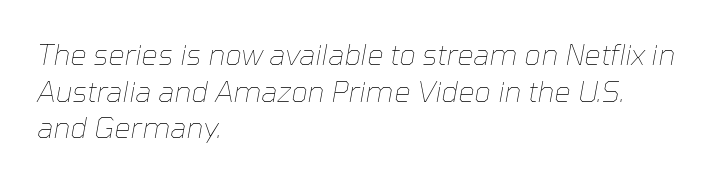
An italicized treatment has been applied to the whole sample. The letters advance in unequal steps, a hallmark of proportional type. Stem width sits at or under what a default text font uses. A typesetter would call this leading conventional body-copy spacing.
